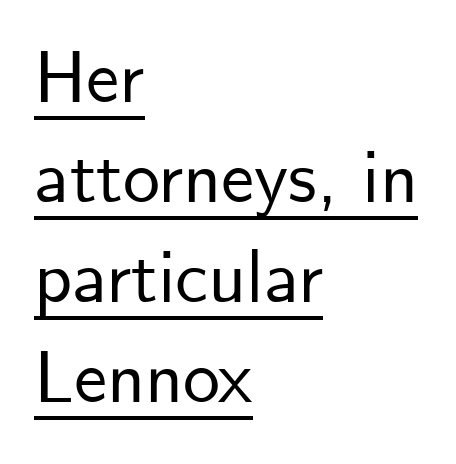
{"serif": "no", "italic": "no", "width": "normal", "stroke_contrast": "low", "x_height": "small", "monospaced": "no", "underline": "yes", "align": "left", "line_spacing": "normal", "line_spacing_ratio": 1.35, "letter_spacing": "normal", "letter_spacing_em": 0.0, "glyph_px": 74}
